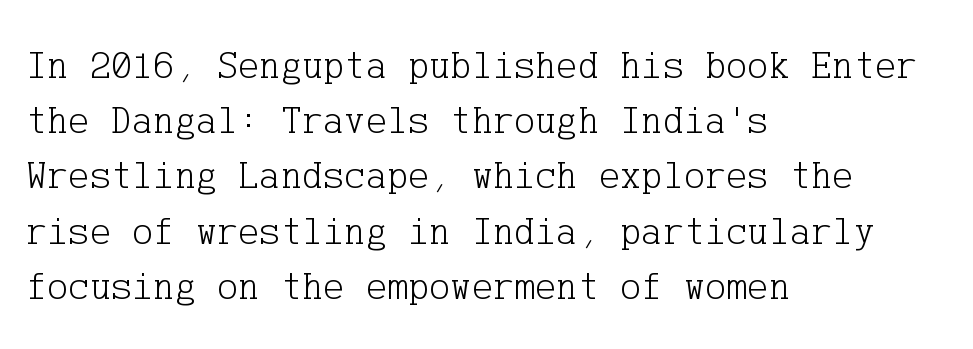
What's the leading like? Ordinary, nothing unusual. Every row of glyphs begins at an identical x-position on the left. Quick note: not italic, upright. Type without underlining.
